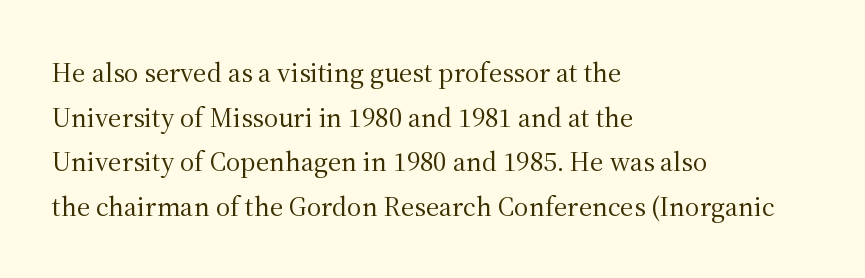
{"serif": "yes", "italic": "no", "bold": "no", "weight": "regular", "width": "normal", "stroke_contrast": "medium", "x_height": "medium", "monospaced": "no", "underline": "no", "align": "left", "line_spacing": "normal", "line_spacing_ratio": 1.59, "letter_spacing": "normal", "letter_spacing_em": 0.0, "glyph_px": 28}
